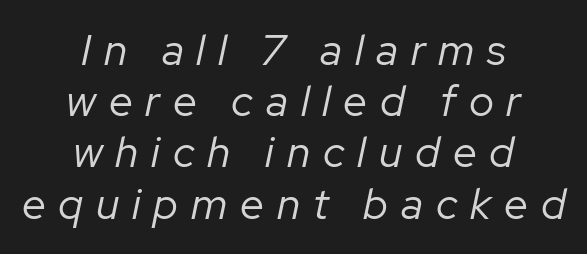
Q: Is the text bold? A: No.
Q: Is the text italic (slanted)? A: Yes, it leans right by about 12 degrees.
Q: Is the text underlined? A: No.
Q: How is the paragraph aligned? A: Centered.
Q: Is the spacing between letters normal or unusually wide? A: Unusually wide.
Q: Width (condensed, normal, or wide)? A: Normal.
Q: Stroke contrast? A: Low.
Q: x-height? A: Medium.
Q: Monospaced? A: No.
